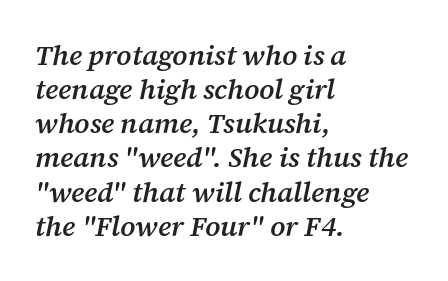
The image shows 28 px semibold serif type, italic (leaning right); set left-aligned, line spacing 1.22x, normal letter spacing, not underlined; medium stroke contrast and a medium x-height.
